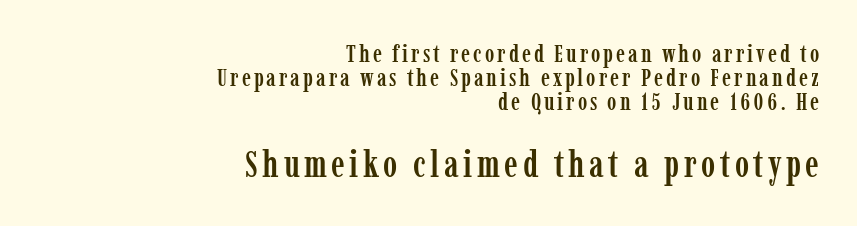
The image shows 38 px condensed serif type, upright; set right-aligned, tight line spacing (0.96x), not underlined; the second (bottom) block is 1.52x larger; low stroke contrast and a medium x-height.
